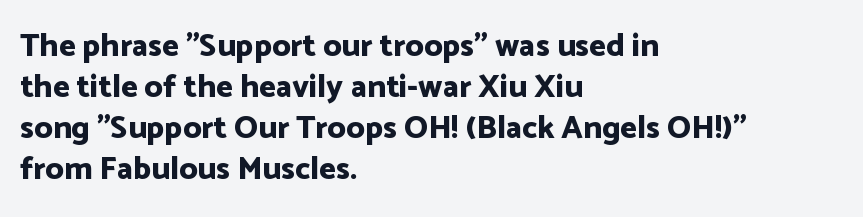
{"serif": "no", "italic": "no", "bold": "yes", "weight": "bold", "width": "normal", "stroke_contrast": "low", "x_height": "medium", "monospaced": "no", "underline": "no", "align": "left", "line_spacing": "normal", "line_spacing_ratio": 1.28, "letter_spacing": "normal", "letter_spacing_em": 0.0, "glyph_px": 32}
